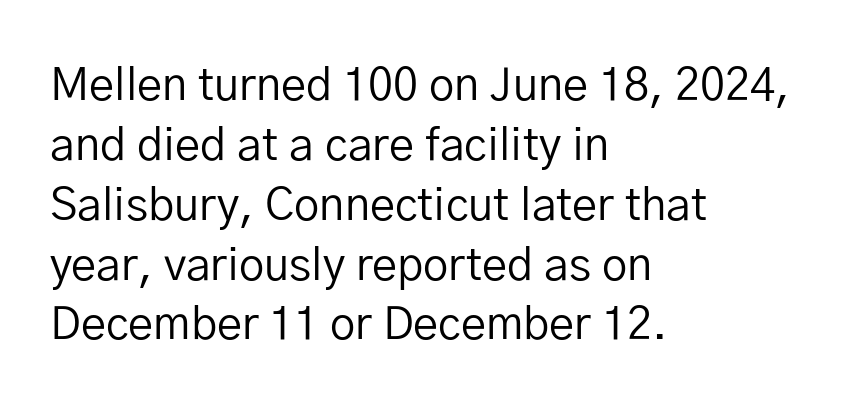
Q: Is the text bold? A: No.
Q: Is the text italic (slanted)? A: No, it is upright.
Q: Is the typeface a serif or a sans-serif typeface? A: Sans-serif.
Q: Is the text underlined? A: No.
Q: How is the paragraph aligned? A: Left-aligned.
Q: Is the spacing between letters normal or unusually wide? A: Normal.
Q: Is the spacing between lines tight, normal or loose? A: Normal.
Q: Width (condensed, normal, or wide)? A: Normal.
Q: Stroke contrast? A: Low.
Q: x-height? A: Medium.
Q: Monospaced? A: No.
